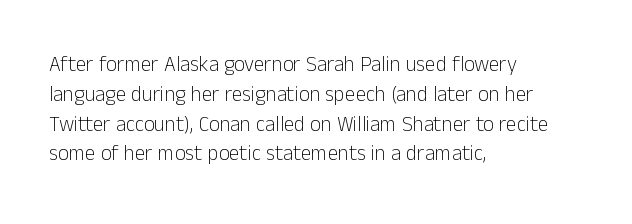
{"italic": "no", "bold": "no", "underline": "no", "align": "left", "line_spacing": "normal", "line_spacing_ratio": 1.42, "letter_spacing": "normal", "letter_spacing_em": 0.0, "glyph_px": 21}
